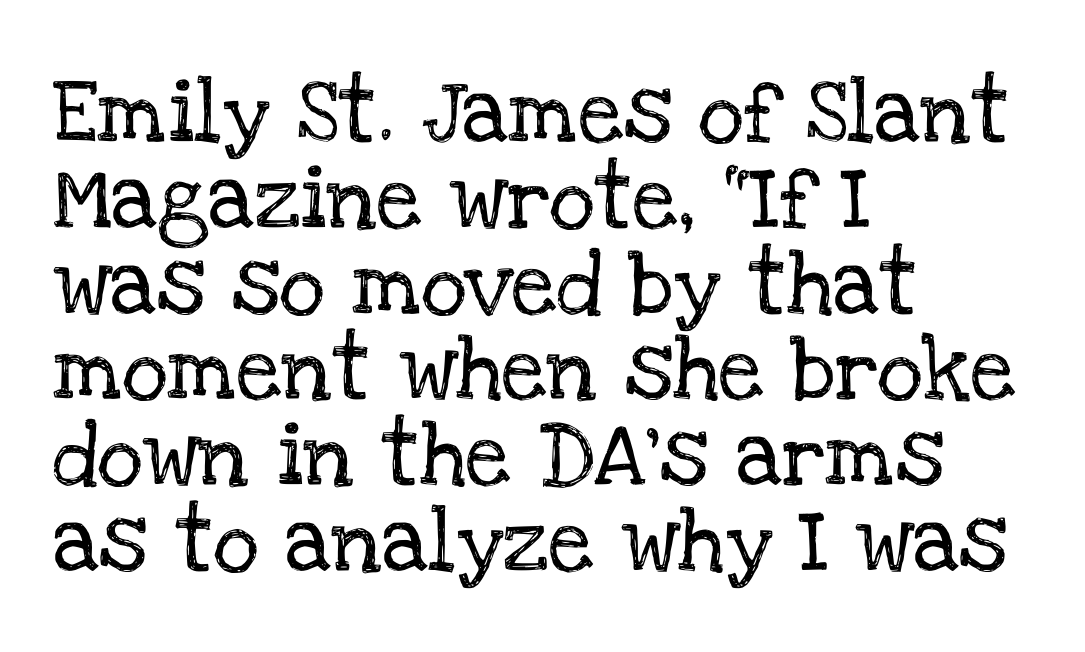
The image shows 64 px serif type, upright; set left-aligned, normal line spacing (1.34x), normal letter spacing, not underlined; low stroke contrast and a large x-height.
